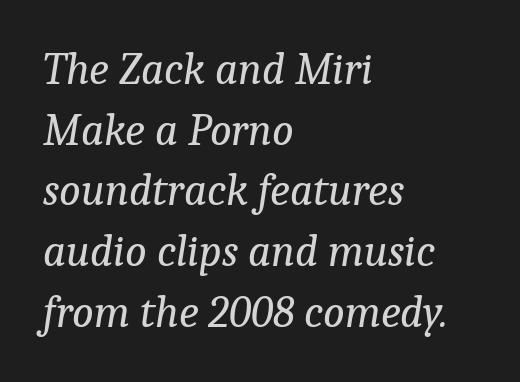
The image shows 45 px regular-weight serif type, italic (leaning right); set left-aligned, normal line spacing (1.35x), normal letter spacing, not underlined; low stroke contrast and a medium x-height.
